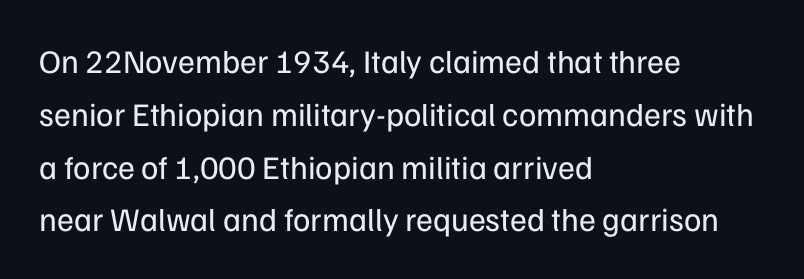
{"serif": "no", "italic": "no", "bold": "no", "weight": "regular", "width": "normal", "stroke_contrast": "low", "x_height": "medium", "monospaced": "no", "underline": "no", "align": "left", "line_spacing": "normal", "line_spacing_ratio": 1.6, "letter_spacing": "normal", "letter_spacing_em": 0.0, "glyph_px": 33}
